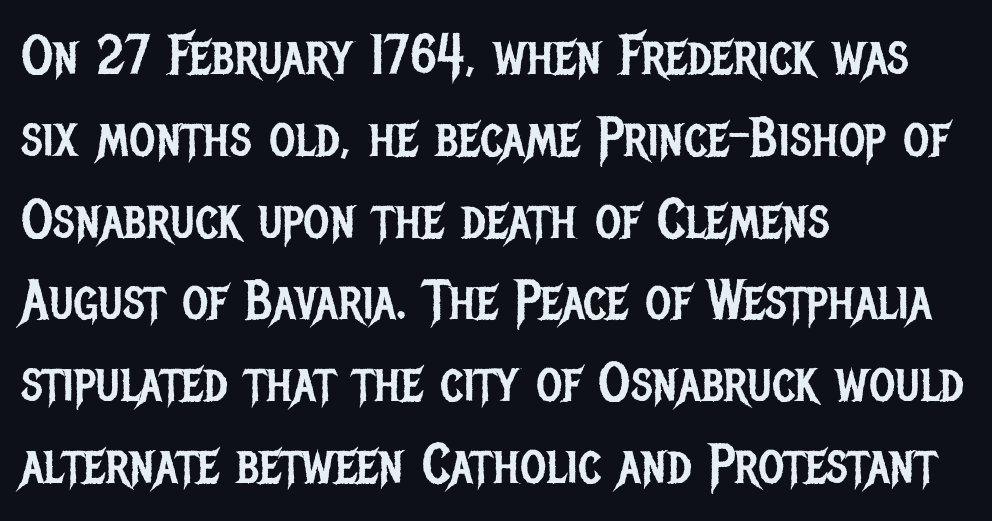
Q: Is the text bold? A: No.
Q: Is the text italic (slanted)? A: No, it is upright.
Q: Is the typeface a serif or a sans-serif typeface? A: Sans-serif.
Q: Is the text underlined? A: No.
Q: How is the paragraph aligned? A: Left-aligned.
Q: Is the spacing between letters normal or unusually wide? A: Normal.
Q: Is the spacing between lines tight, normal or loose? A: Normal.
Q: Width (condensed, normal, or wide)? A: Condensed.
Q: Stroke contrast? A: Low.
Q: x-height? A: Large.
Q: Monospaced? A: No.
